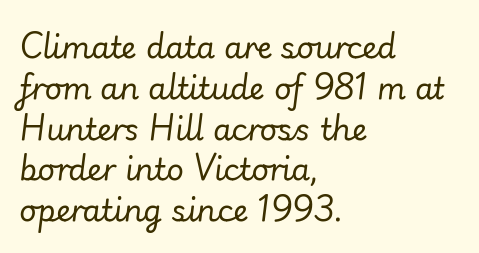
When letters slant like this, we call the style italic. Students, note that the glyphs here touch the page at normal intervals. Stroke thickness stays within the range of a standard reading face or lighter. The lines are quadded left.
